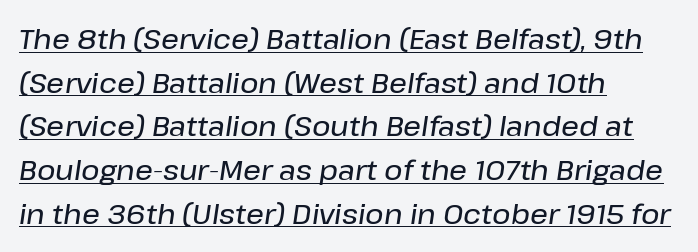
The image shows 28 px text type, italic (leaning right); set left-aligned, normal line spacing (1.56x), normal letter spacing, underlined; low stroke contrast and a medium x-height.
